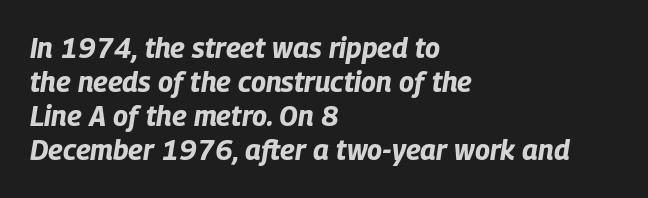
Q: Is the text bold? A: Yes.
Q: Is the text italic (slanted)? A: Yes, it leans right by about 9 degrees.
Q: Is the text underlined? A: No.
Q: How is the paragraph aligned? A: Left-aligned.
Q: Is the spacing between letters normal or unusually wide? A: Normal.
Q: Width (condensed, normal, or wide)? A: Condensed.
Q: Stroke contrast? A: Low.
Q: x-height? A: Large.
Q: Monospaced? A: No.
